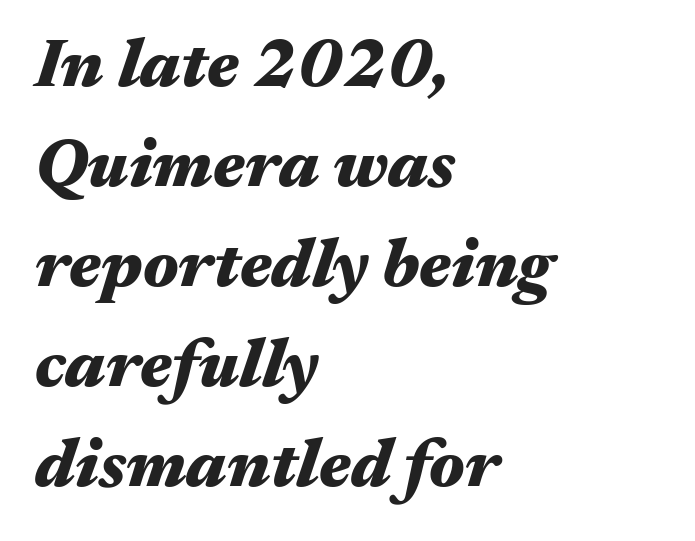
Q: Is the text bold? A: Yes.
Q: Is the text italic (slanted)? A: Yes, it leans right by about 17 degrees.
Q: Is the text underlined? A: No.
Q: How is the paragraph aligned? A: Left-aligned.
Q: Is the spacing between letters normal or unusually wide? A: Normal.
Q: Is the spacing between lines tight, normal or loose? A: Normal.
Q: Width (condensed, normal, or wide)? A: Wide.
Q: Stroke contrast? A: Medium.
Q: x-height? A: Medium.
Q: Monospaced? A: No.
